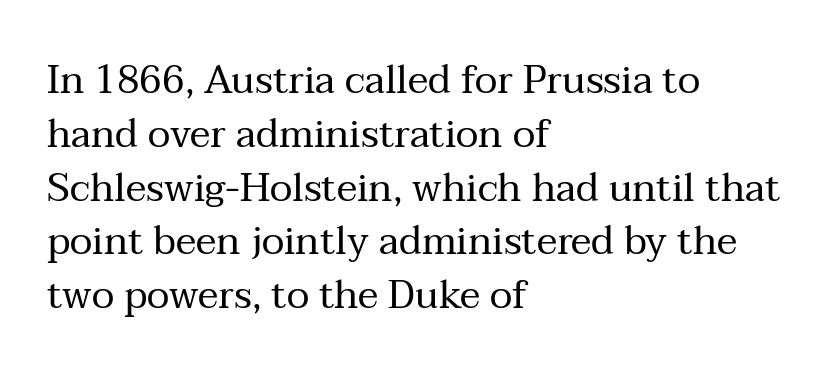
Q: Is the text bold? A: No.
Q: Is the text italic (slanted)? A: No, it is upright.
Q: Is the typeface a serif or a sans-serif typeface? A: Serif.
Q: Is the text underlined? A: No.
Q: How is the paragraph aligned? A: Left-aligned.
Q: Is the spacing between letters normal or unusually wide? A: Normal.
Q: Is the spacing between lines tight, normal or loose? A: Normal.
Q: Width (condensed, normal, or wide)? A: Normal.
Q: Stroke contrast? A: Medium.
Q: x-height? A: Medium.
Q: Monospaced? A: No.
